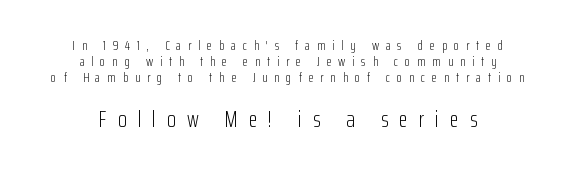
The image shows 23 px text type, upright; set centered, tight line spacing (1.14x), unusually wide letter spacing (+0.48 em), not underlined; the second (bottom) block is 1.64x larger.
